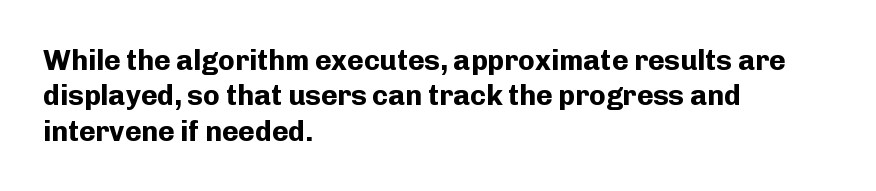
The image shows 28 px bold sans-serif type, upright; set left-aligned, normal line spacing (1.26x), normal letter spacing, not underlined; low stroke contrast and a medium x-height.
